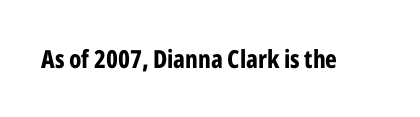
The image shows 25 px bold type, upright; set normal letter spacing, not underlined.
